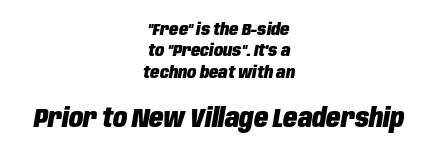
Q: Is the text bold? A: Yes.
Q: Is the text italic (slanted)? A: Yes, it leans right by about 10 degrees.
Q: Is the text underlined? A: No.
Q: How is the paragraph aligned? A: Centered.
Q: Is the spacing between letters normal or unusually wide? A: Normal.
Q: Is the spacing between lines tight, normal or loose? A: Normal.
Q: Which block of text is set in a larger size, the first (top) or the second (bottom)? A: The second (bottom) one.
